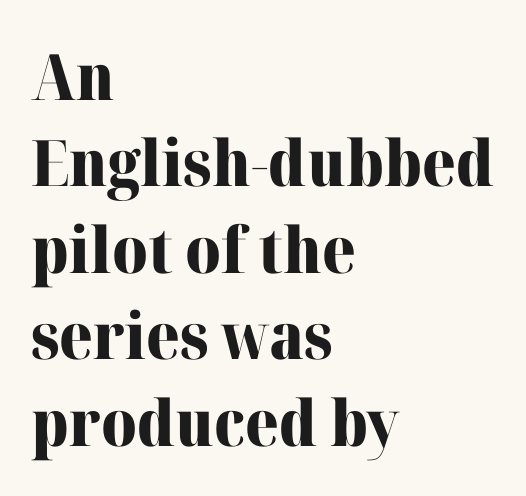
Reading down the column, the eye jumps a familiar distance to each next line. Does the lettering tilt? It doesn't — this is upright. Look at the bottom of the vertical strokes: they flare into serifs here. The face used here is rendered with its standard letterfit. Note the varied advance widths — an 'i' is clearly narrower than an 'm'. The characters look thick and weighty, a clear bold.
